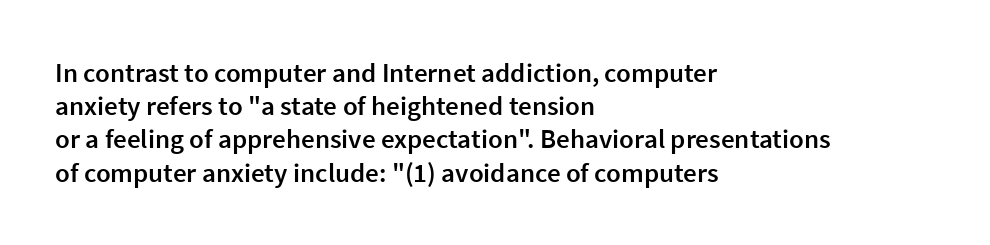
Short and long lines alike share a common starting point at left. The axis of the letterforms is exactly vertical. Plain, unruled lines of type. Caption: semibold face, moderately heavy strokes. How are the letters spaced? Ordinarily, with no added tracking.
